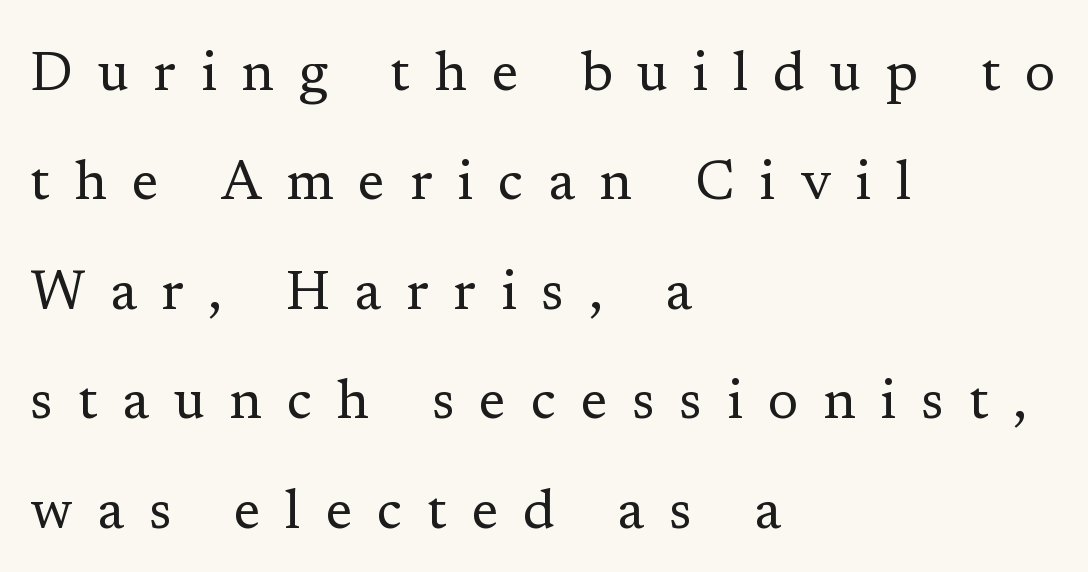
Posture: vertical. Weight class: somewhere from thin through regular. Unlike a clean sans, this face finishes its strokes with serifs. Quick note: underline off. Someone cranked the tracking dial way up on this one.
